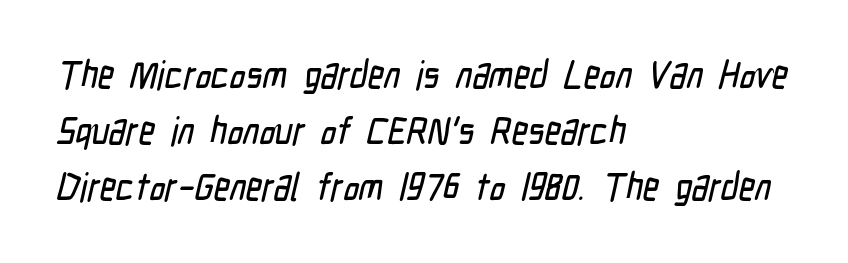
{"serif": "no", "width": "condensed", "stroke_contrast": "low", "x_height": "medium", "monospaced": "no", "underline": "no", "align": "left", "line_spacing": "normal", "line_spacing_ratio": 1.44, "letter_spacing": "normal", "letter_spacing_em": 0.0, "glyph_px": 39}
